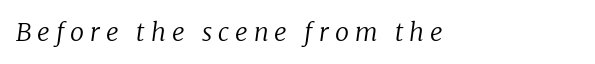
Check the space under the baseline: it is left empty. There is plenty of visible air inserted between adjacent glyphs. Italic? Definitely — the glyphs are oblique. Summary of weight: not heavy and not bold.
